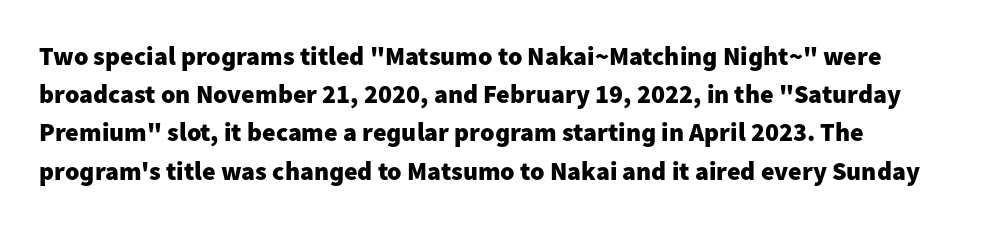
Q: Is the text bold? A: Yes.
Q: Is the text italic (slanted)? A: No, it is upright.
Q: Is the text underlined? A: No.
Q: Is the spacing between letters normal or unusually wide? A: Normal.
Q: Is the spacing between lines tight, normal or loose? A: Normal.
